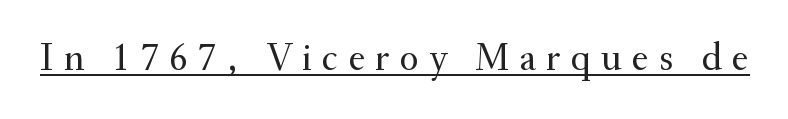
Q: Is the text bold? A: No.
Q: Is the text italic (slanted)? A: No, it is upright.
Q: Is the typeface a serif or a sans-serif typeface? A: Serif.
Q: Is the text underlined? A: Yes.
Q: Is the spacing between letters normal or unusually wide? A: Unusually wide.
Q: Width (condensed, normal, or wide)? A: Normal.
Q: Stroke contrast? A: Medium.
Q: x-height? A: Small.
Q: Monospaced? A: No.
